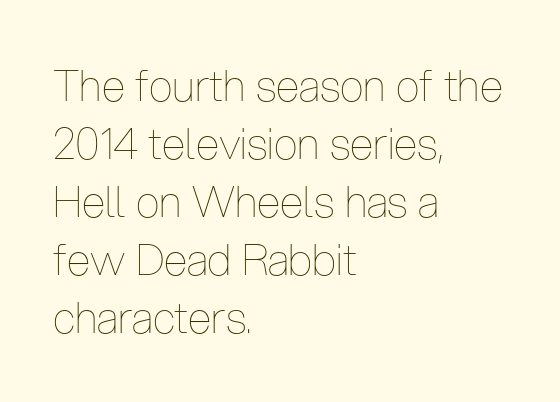
Q: Is the text bold? A: No.
Q: Is the text italic (slanted)? A: No, it is upright.
Q: Is the text underlined? A: No.
Q: How is the paragraph aligned? A: Left-aligned.
Q: Is the spacing between letters normal or unusually wide? A: Normal.
Q: Is the spacing between lines tight, normal or loose? A: Normal.
Q: Width (condensed, normal, or wide)? A: Condensed.
Q: Stroke contrast? A: Low.
Q: x-height? A: Medium.
Q: Monospaced? A: No.
